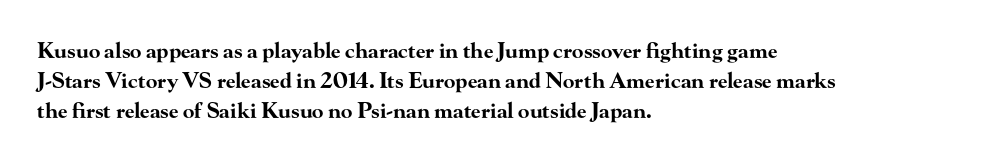
Q: Is the text bold? A: Yes.
Q: Is the text italic (slanted)? A: No, it is upright.
Q: Is the text underlined? A: No.
Q: How is the paragraph aligned? A: Left-aligned.
Q: Is the spacing between letters normal or unusually wide? A: Normal.
Q: Is the spacing between lines tight, normal or loose? A: Normal.
